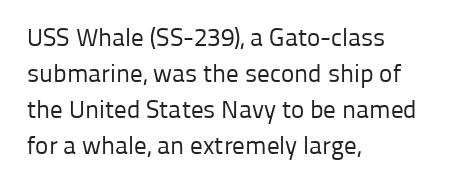
The image shows 25 px text type, upright; set left-aligned, normal line spacing (1.44x), normal letter spacing, not underlined.
